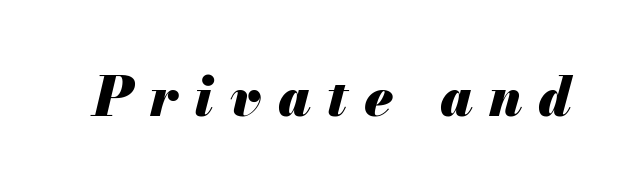
Q: Is the text bold? A: Yes.
Q: Is the text italic (slanted)? A: Yes, it leans right by about 13 degrees.
Q: Is the text underlined? A: No.
Q: Is the spacing between letters normal or unusually wide? A: Unusually wide.
Q: Width (condensed, normal, or wide)? A: Normal.
Q: Stroke contrast? A: Medium.
Q: x-height? A: Small.
Q: Monospaced? A: No.
